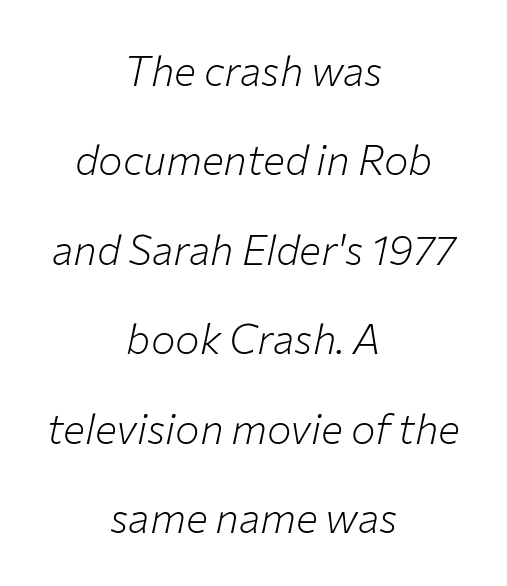
The image shows 41 px light type, italic (leaning right); set centered, loose line spacing (2.18x), normal letter spacing, not underlined; low stroke contrast and a medium x-height.
